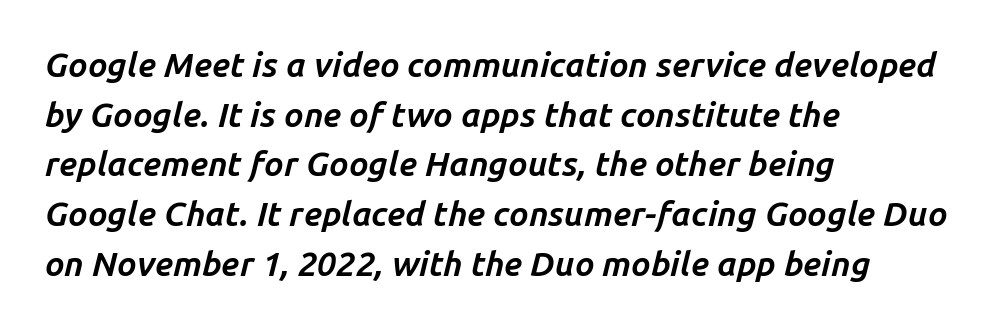
Q: Is the text bold? A: Yes.
Q: Is the text italic (slanted)? A: Yes, it leans right by about 14 degrees.
Q: Is the text underlined? A: No.
Q: How is the paragraph aligned? A: Left-aligned.
Q: Is the spacing between letters normal or unusually wide? A: Normal.
Q: Is the spacing between lines tight, normal or loose? A: Normal.
Q: Width (condensed, normal, or wide)? A: Normal.
Q: Stroke contrast? A: Low.
Q: x-height? A: Medium.
Q: Monospaced? A: No.
